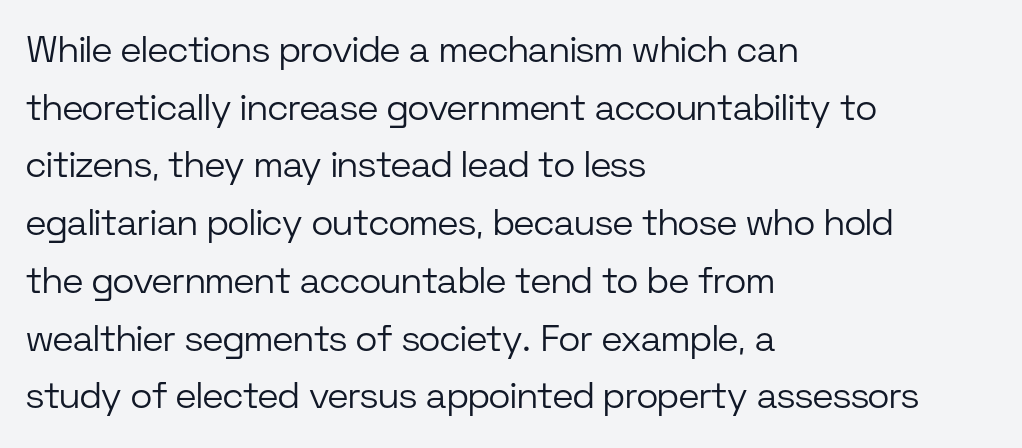
The image shows 37 px light sans-serif type, upright; set left-aligned, normal line spacing (1.56x), normal letter spacing, not underlined; low stroke contrast and a medium x-height.
